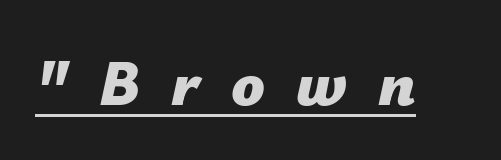
Q: Is the text bold? A: Yes.
Q: Is the text italic (slanted)? A: Yes, it leans right by about 12 degrees.
Q: Is the text underlined? A: Yes.
Q: Is the spacing between letters normal or unusually wide? A: Unusually wide.
Q: Width (condensed, normal, or wide)? A: Normal.
Q: Stroke contrast? A: Low.
Q: x-height? A: Medium.
Q: Monospaced? A: No.
